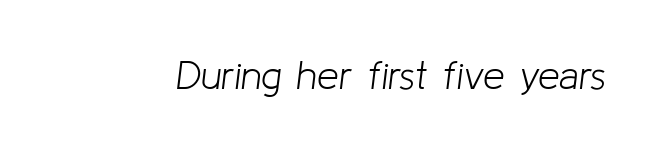
{"italic": "yes", "lean": "right", "slant_degrees": 8, "bold": "no", "weight": "light", "width": "normal", "stroke_contrast": "low", "x_height": "medium", "monospaced": "no", "underline": "no", "letter_spacing": "normal", "letter_spacing_em": 0.0, "glyph_px": 39}
